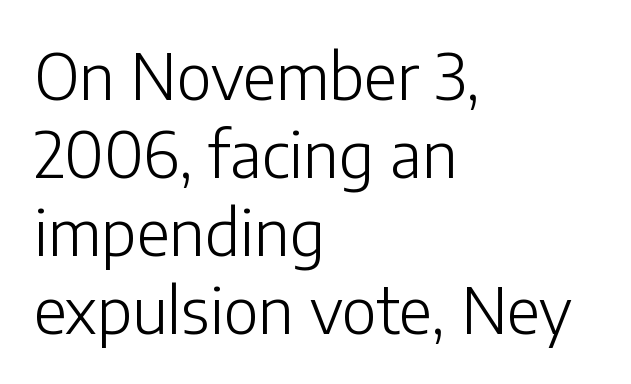
Q: Is the text bold? A: No.
Q: Is the text italic (slanted)? A: No, it is upright.
Q: Is the typeface a serif or a sans-serif typeface? A: Sans-serif.
Q: Is the text underlined? A: No.
Q: How is the paragraph aligned? A: Left-aligned.
Q: Is the spacing between letters normal or unusually wide? A: Normal.
Q: Width (condensed, normal, or wide)? A: Normal.
Q: Stroke contrast? A: Low.
Q: x-height? A: Medium.
Q: Monospaced? A: No.
